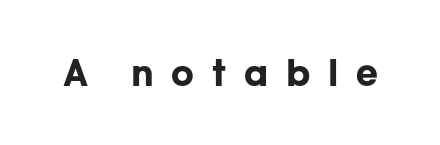
{"serif": "no", "italic": "no", "bold": "yes", "weight": "bold", "width": "normal", "stroke_contrast": "low", "x_height": "medium", "monospaced": "no", "underline": "no", "letter_spacing": "wide", "letter_spacing_em": 0.49, "glyph_px": 36}
